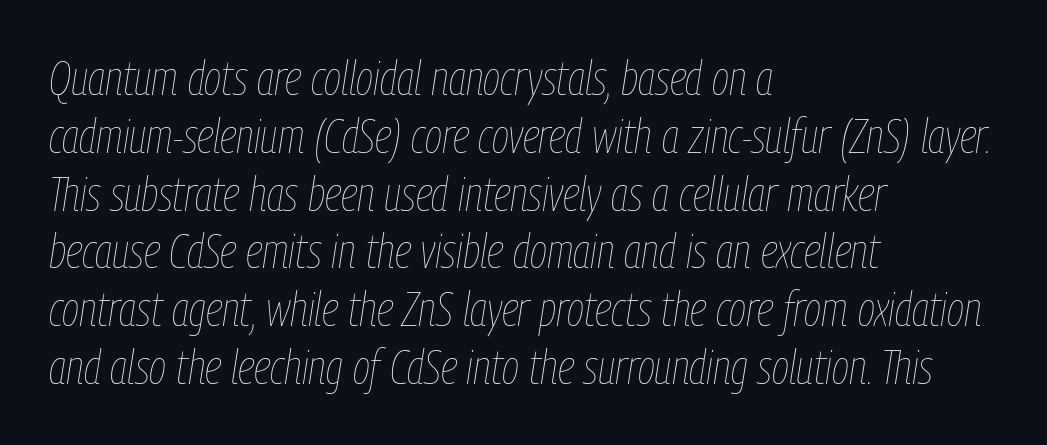
{"italic": "yes", "lean": "right", "slant_degrees": 9, "bold": "no", "weight": "thin", "width": "condensed", "stroke_contrast": "low", "x_height": "medium", "monospaced": "no", "underline": "no", "align": "left", "line_spacing_ratio": 1.23, "letter_spacing": "normal", "letter_spacing_em": 0.0, "glyph_px": 47}
